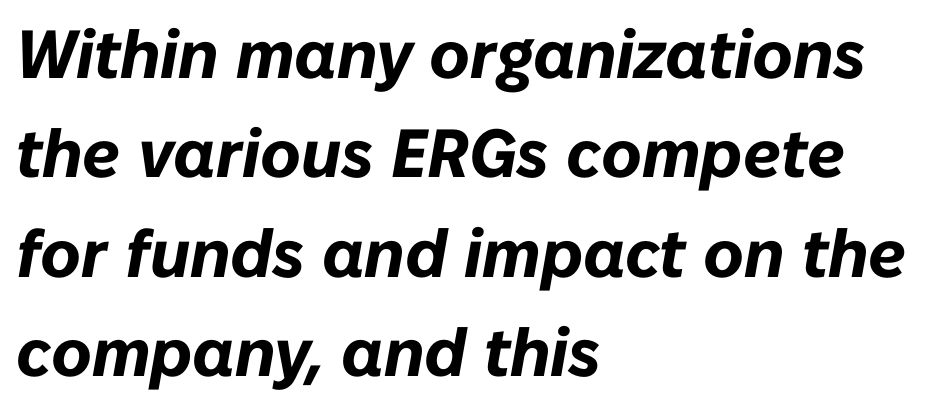
The vertical gap from one line to the next is medium. Typeset ragged right — the left edge is the straight one. A clean baseline with only descenders dipping below it. The face used here is proportionally spaced, like ordinary book or web type. This sample uses an oblique cut, with every glyph tilted off the vertical. This sample uses plain, unmodified letter spacing.
